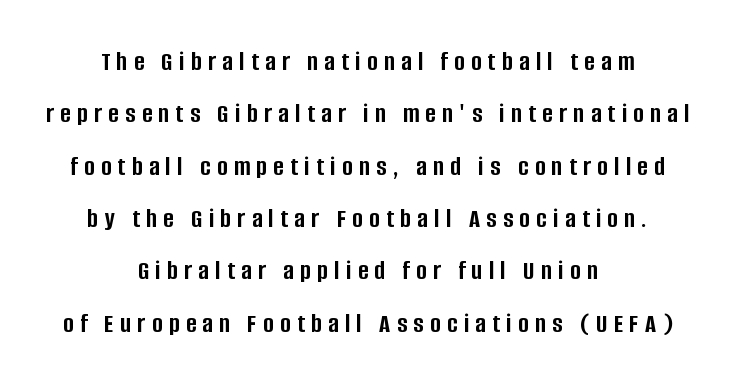
The passage shown is typed in a proportional face where columns would drift. Has an underline been added? It has not. The type is letterspaced generously, with wide tracking. The letters carry no serifs — their stems end cleanly without finishing strokes. The passage is arranged like a title page — every line centered.
